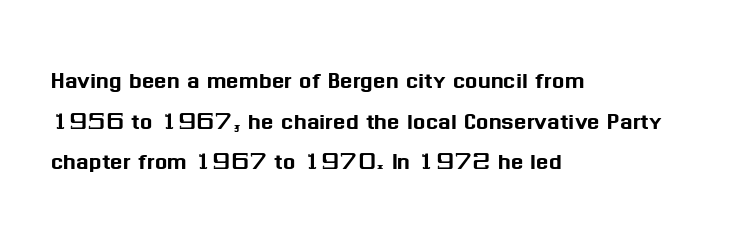
Caption: multi-line text, flush left, ragged right. Think of a printed novel: that variable character pitch is what you see here. The lines sit at an ordinary, default distance from one another. A typesetter would call this zero additional tracking. Italic? Not at all — the glyphs are vertical.
